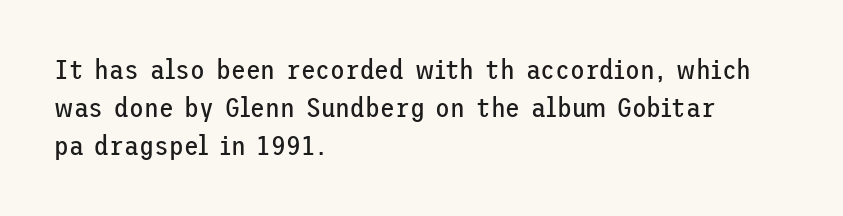
{"italic": "no", "bold": "no", "underline": "no", "align": "left", "line_spacing": "normal", "line_spacing_ratio": 1.41, "letter_spacing": "normal", "letter_spacing_em": 0.0, "glyph_px": 27}
